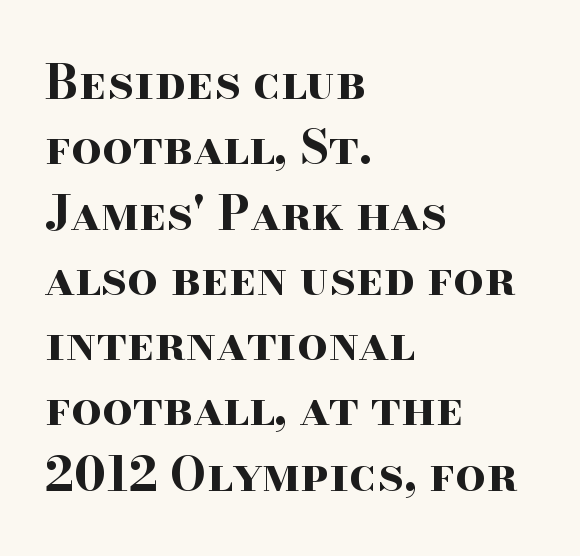
{"serif": "yes", "italic": "no", "bold": "yes", "weight": "bold", "width": "wide", "stroke_contrast": "high", "x_height": "small", "monospaced": "no", "underline": "no", "align": "left", "line_spacing": "normal", "line_spacing_ratio": 1.36, "letter_spacing": "normal", "letter_spacing_em": 0.0, "glyph_px": 48}
